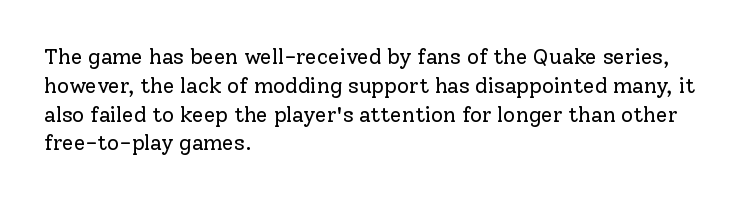
{"italic": "no", "bold": "no", "underline": "no", "align": "left", "line_spacing": "normal", "line_spacing_ratio": 1.37, "letter_spacing": "normal", "letter_spacing_em": 0.0, "glyph_px": 21}
